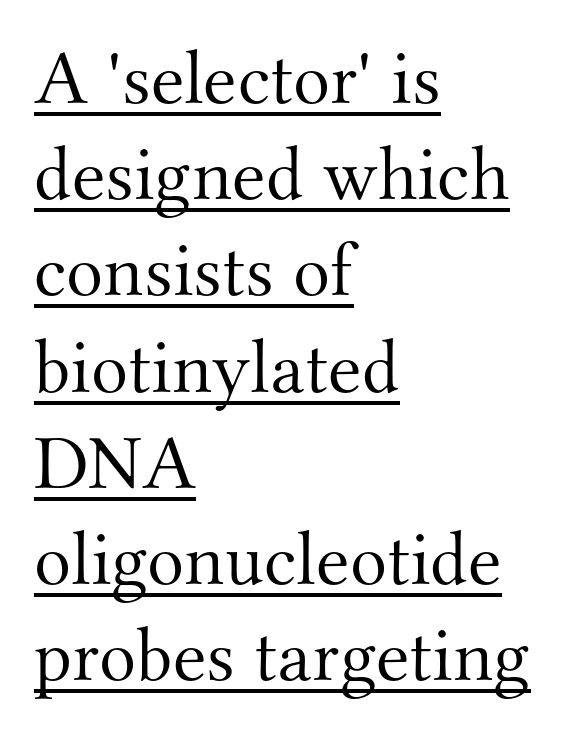
The designer left line spacing at the default. No italicization has been applied; the sample stays upright. The rendering anchors every line to the left-hand side. The face used here is rendered with its standard letterfit. Honestly, the underline is the first thing you notice here.
